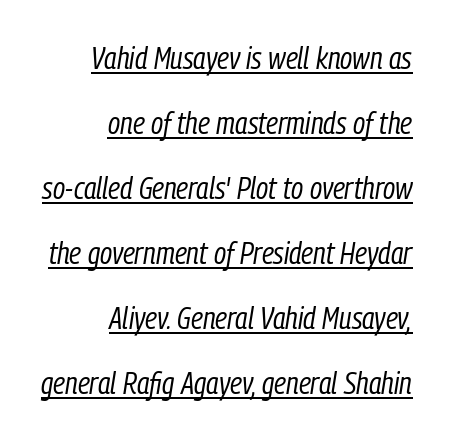
{"italic": "yes", "lean": "right", "slant_degrees": 9, "bold": "no", "weight": "regular", "width": "condensed", "stroke_contrast": "low", "x_height": "medium", "monospaced": "no", "underline": "yes", "align": "right", "line_spacing": "loose", "line_spacing_ratio": 2.1, "letter_spacing": "normal", "letter_spacing_em": 0.0, "glyph_px": 31}
